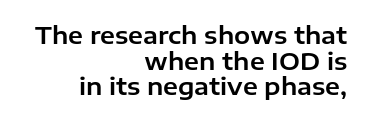
Nope, not italic — everything's standing straight. Is the letter spacing exaggerated? No — it looks like the ordinary default. Alignment: flush right. Successive baselines arrive quickly, one right under another. The space beneath each line is pristine and unruled.
